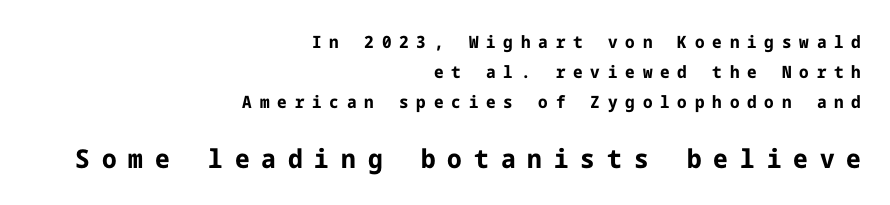
{"italic": "no", "bold": "yes", "underline": "no", "align": "right", "line_spacing_ratio": 1.76, "letter_spacing": "wide", "letter_spacing_em": 0.46, "larger_block": "second", "size_ratio": 1.53, "glyph_px": 26}
